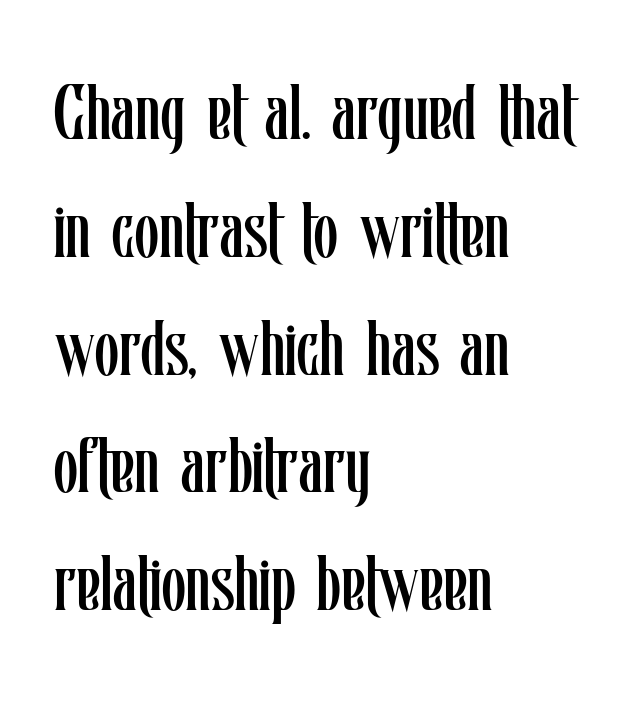
Q: Is the text bold? A: No.
Q: Is the text italic (slanted)? A: No, it is upright.
Q: Is the text underlined? A: No.
Q: How is the paragraph aligned? A: Left-aligned.
Q: Is the spacing between letters normal or unusually wide? A: Normal.
Q: Is the spacing between lines tight, normal or loose? A: Normal.
Q: Width (condensed, normal, or wide)? A: Condensed.
Q: Stroke contrast? A: Low.
Q: x-height? A: Medium.
Q: Monospaced? A: No.
